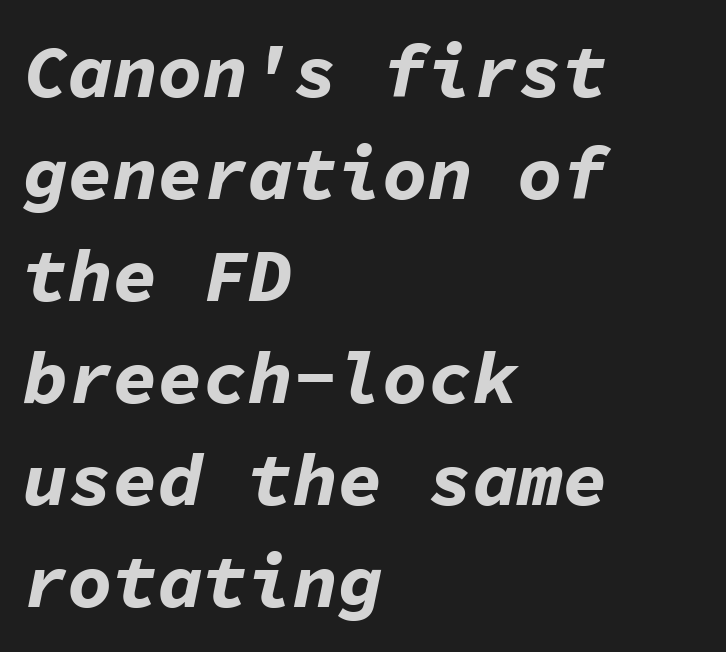
The image shows 75 px bold type, italic (leaning right), monospaced; set left-aligned, normal line spacing (1.36x), normal letter spacing, not underlined; low stroke contrast and a medium x-height.
